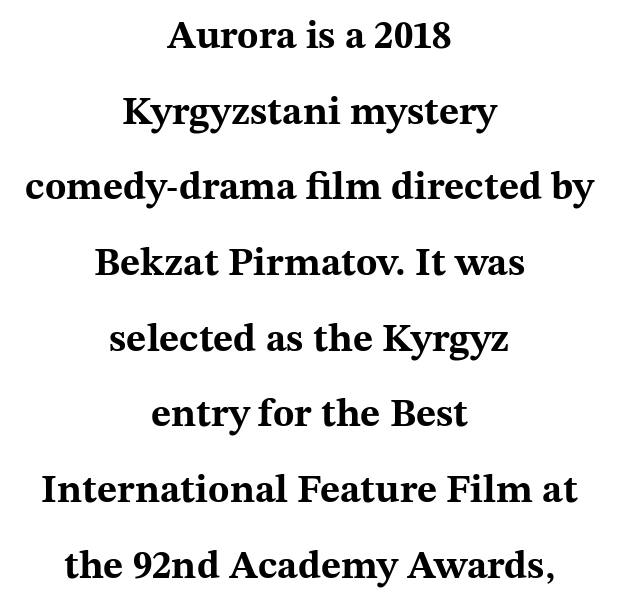
Q: Is the text bold? A: Yes.
Q: Is the text italic (slanted)? A: No, it is upright.
Q: Is the typeface a serif or a sans-serif typeface? A: Serif.
Q: Is the text underlined? A: No.
Q: How is the paragraph aligned? A: Centered.
Q: Is the spacing between letters normal or unusually wide? A: Normal.
Q: Is the spacing between lines tight, normal or loose? A: Loose.
Q: Width (condensed, normal, or wide)? A: Wide.
Q: Stroke contrast? A: Medium.
Q: x-height? A: Medium.
Q: Monospaced? A: No.
